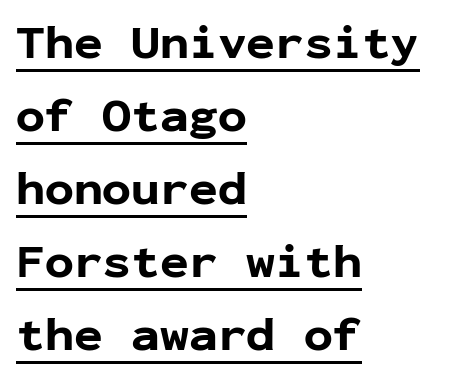
The image shows 48 px bold sans-serif type, upright, monospaced; set left-aligned, normal line spacing (1.52x), normal letter spacing, underlined; low stroke contrast and a medium x-height.
